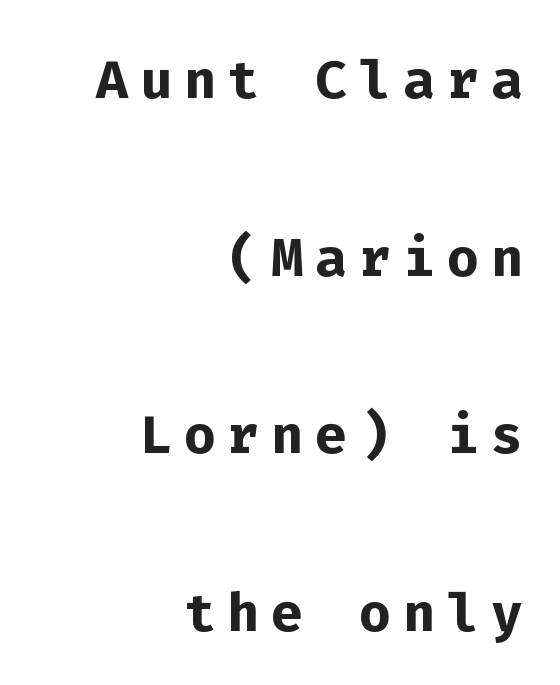
Typographic density is high because the face is bold. Look at the bottom of the vertical strokes: they stop flat, with no serifs. The baseline area is clear. The passage shown is typed in a monospace face where columns stay perfectly aligned. Alignment: flush right. Designer's note — italics off, roman on.
